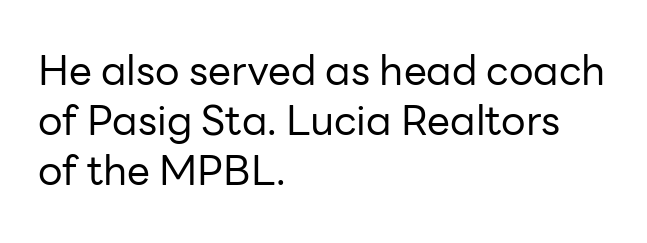
The image shows 41 px regular-weight sans-serif type, upright; set left-aligned, line spacing 1.22x, normal letter spacing, not underlined; low stroke contrast and a medium x-height.
